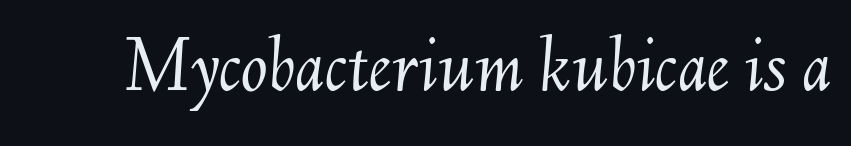
{"italic": "yes", "lean": "right", "slant_degrees": 6, "bold": "no", "weight": "light", "width": "normal", "stroke_contrast": "medium", "x_height": "small", "monospaced": "no", "underline": "no", "letter_spacing": "normal", "letter_spacing_em": 0.0, "glyph_px": 80}
